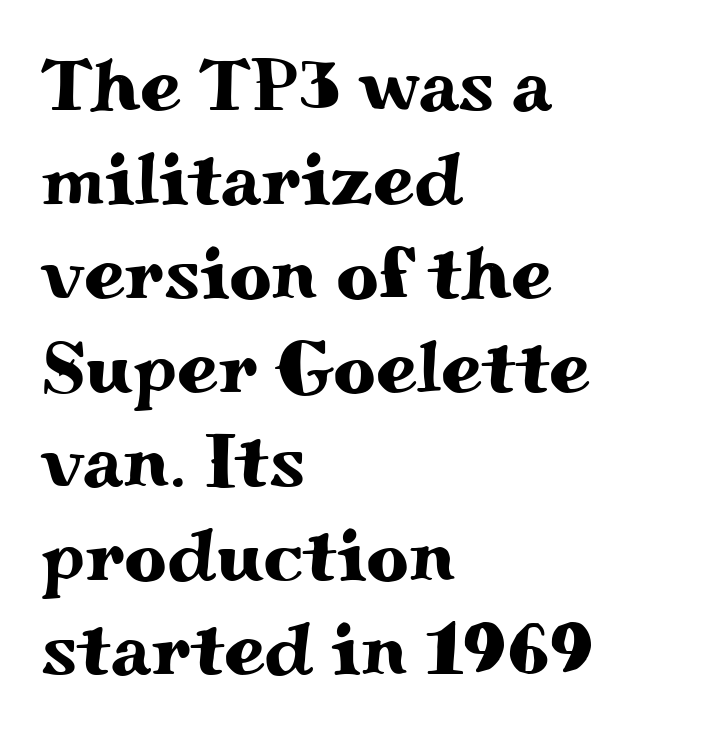
The image shows 74 px wide serif type, upright; set left-aligned, normal line spacing (1.27x), normal letter spacing, not underlined; medium stroke contrast and a small x-height.
